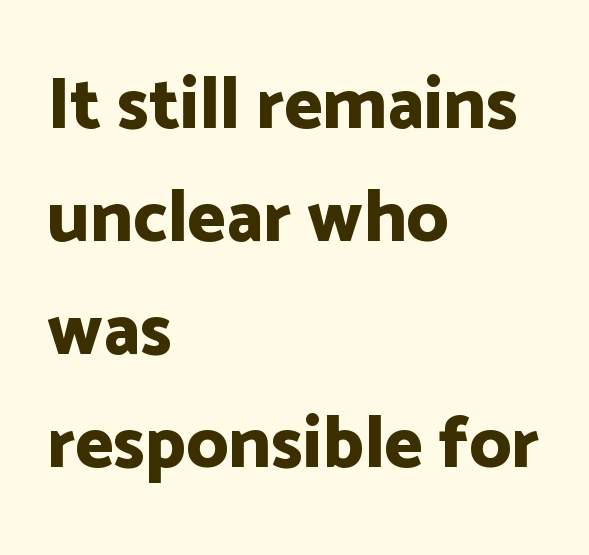
The image shows 73 px bold sans-serif type, upright; set left-aligned, normal line spacing (1.55x), normal letter spacing, not underlined; low stroke contrast and a medium x-height.
